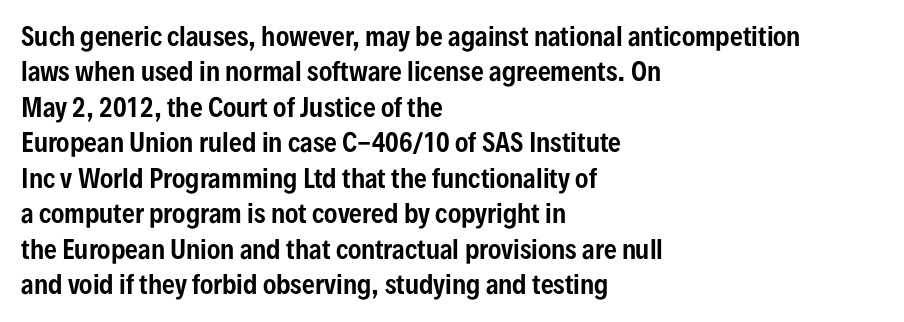
The image shows 25 px text type, upright; set left-aligned, normal line spacing (1.42x), normal letter spacing, not underlined.
